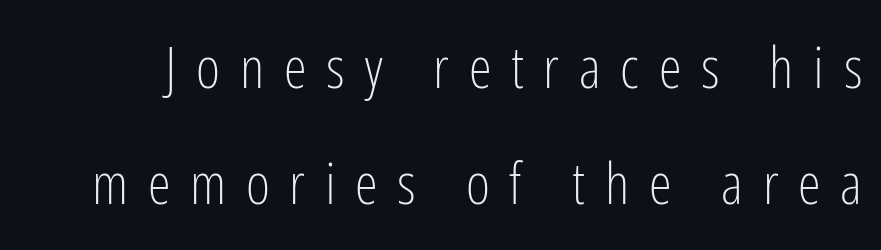
The image shows 58 px light, condensed sans-serif type, upright; set loose line spacing (2.0x), unusually wide letter spacing (+0.34 em), not underlined; low stroke contrast and a medium x-height.
